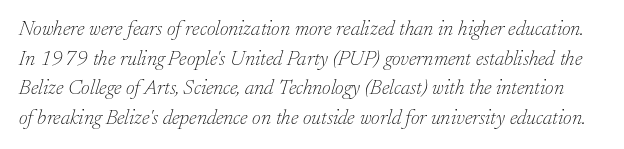
Q: Is the text bold? A: No.
Q: Is the text italic (slanted)? A: Yes, it leans right by about 17 degrees.
Q: Is the text underlined? A: No.
Q: Is the spacing between letters normal or unusually wide? A: Normal.
Q: Is the spacing between lines tight, normal or loose? A: Normal.
